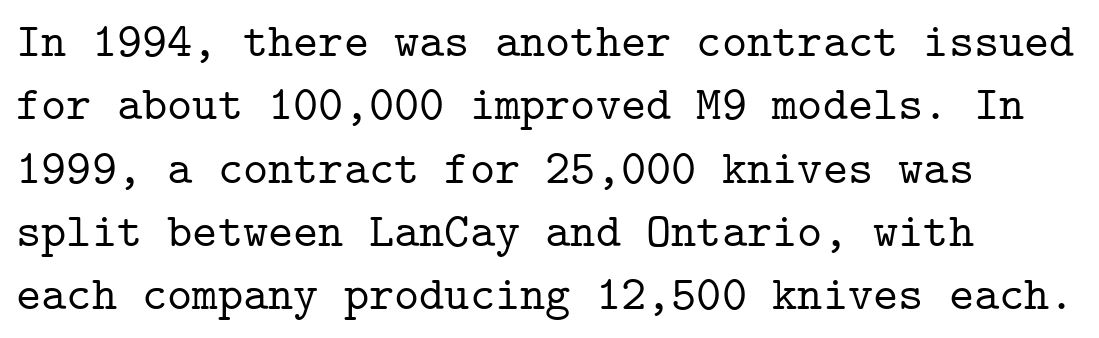
Q: Is the text italic (slanted)? A: No, it is upright.
Q: Is the typeface a serif or a sans-serif typeface? A: Serif.
Q: Is the text underlined? A: No.
Q: How is the paragraph aligned? A: Left-aligned.
Q: Is the spacing between letters normal or unusually wide? A: Normal.
Q: Is the spacing between lines tight, normal or loose? A: Normal.
Q: Width (condensed, normal, or wide)? A: Normal.
Q: Stroke contrast? A: Low.
Q: x-height? A: Medium.
Q: Monospaced? A: Yes.
